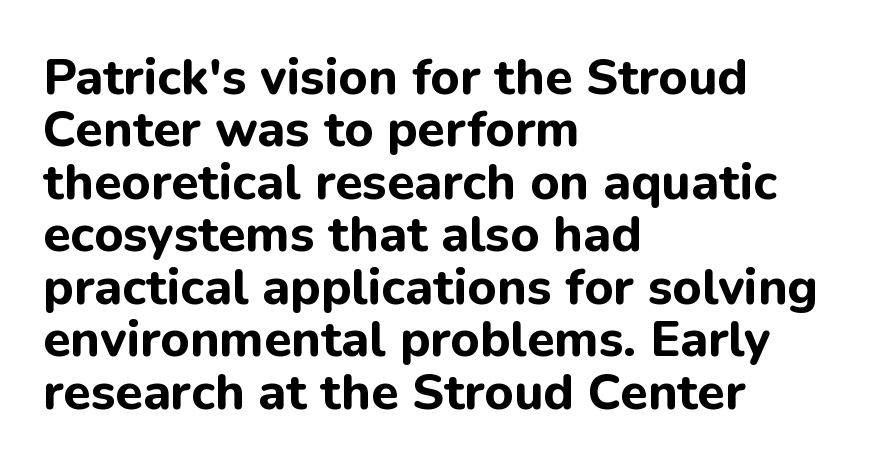
The letters sit at their default tracking, neither squeezed nor spread. Classification — sans serif. Tall strokes in this sample are plumb rather than angled. Here the designer chose a conventional face with non-uniform glyph widths.
